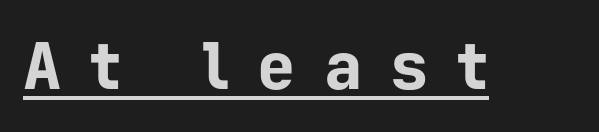
The image shows 64 px bold sans-serif type, upright, monospaced; set unusually wide letter spacing (+0.44 em), underlined; low stroke contrast and a medium x-height.
